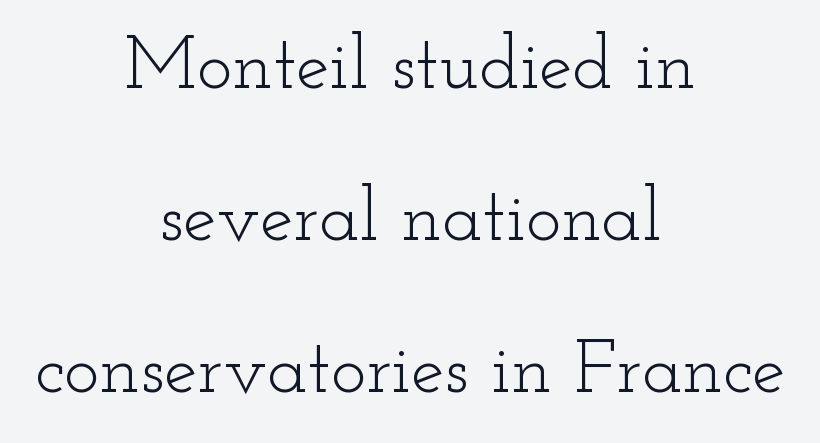
Proportional: the letters do not fall into vertical columns. Stroke terminals: seriffed. This is the regular roman posture of the typeface. Is the type heavy? It reads as light-to-regular instead.
